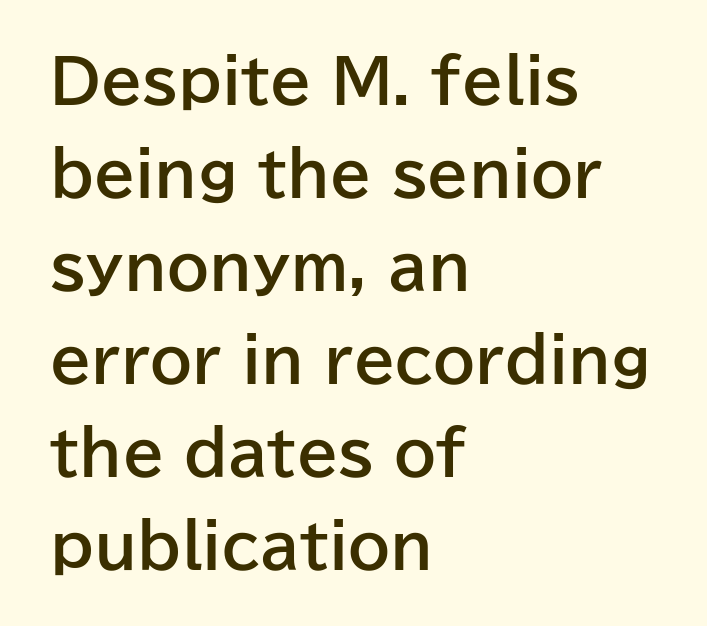
Proportional: the letters do not fall into vertical columns. Check where the strokes stop: nothing finishes them off — pure sans. A student would call this left alignment; a typographer would say flush left, rag right. Rule under the text: the space is simply empty.
